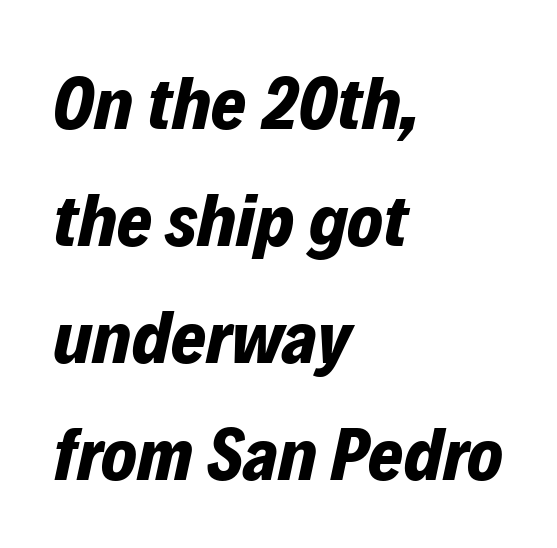
Does the leading feel generous? No, just average. The paragraph has a hard left edge and a soft right edge. The rendering uses natural spacing where letterforms have individual widths. Would a proofreader flag this as italicized? Yes. The gaps between neighbouring characters are ordinary and unremarkable.
